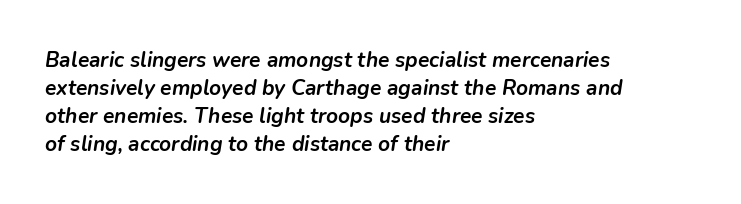
{"italic": "yes", "lean": "right", "slant_degrees": 9, "bold": "yes", "underline": "no", "align": "left", "line_spacing": "normal", "line_spacing_ratio": 1.33, "letter_spacing": "normal", "letter_spacing_em": 0.0, "glyph_px": 21}
